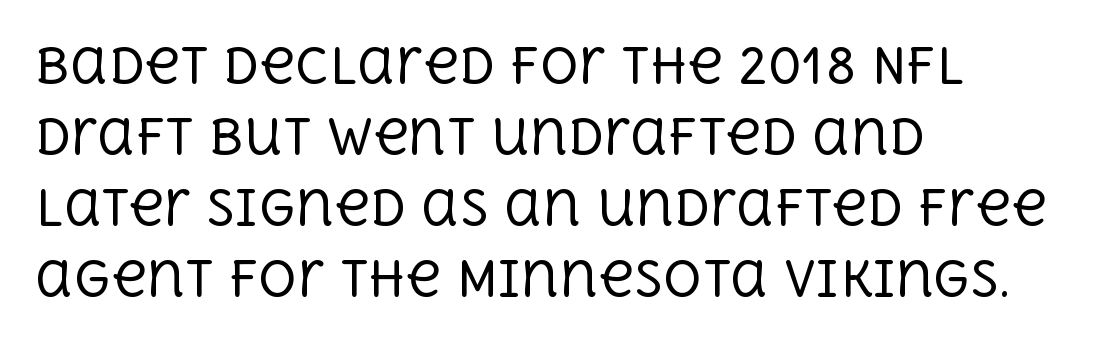
The image shows 48 px regular-weight serif type, upright; set left-aligned, normal line spacing (1.48x), normal letter spacing, not underlined; a large x-height.
